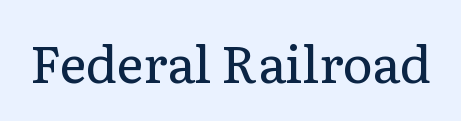
Q: Is the text bold? A: No.
Q: Is the text italic (slanted)? A: No, it is upright.
Q: Is the typeface a serif or a sans-serif typeface? A: Serif.
Q: Is the text underlined? A: No.
Q: Is the spacing between letters normal or unusually wide? A: Normal.
Q: Width (condensed, normal, or wide)? A: Normal.
Q: Stroke contrast? A: Low.
Q: x-height? A: Medium.
Q: Monospaced? A: No.
